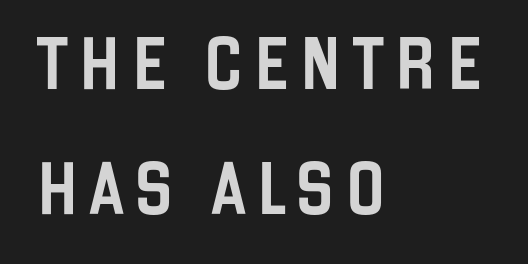
{"serif": "no", "italic": "no", "width": "condensed", "stroke_contrast": "low", "x_height": "large", "monospaced": "no", "underline": "no", "align": "left", "line_spacing": "loose", "line_spacing_ratio": 2.4, "letter_spacing": "wide", "letter_spacing_em": 0.22, "glyph_px": 52}
